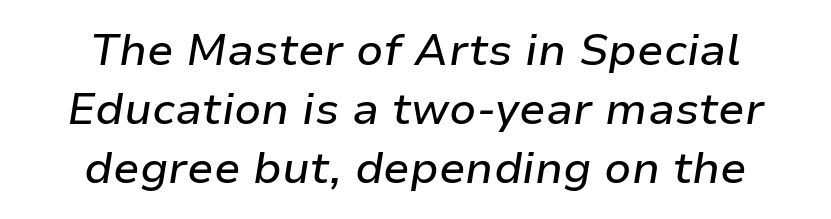
Q: Is the text italic (slanted)? A: Yes, it leans right by about 9 degrees.
Q: Is the text underlined? A: No.
Q: How is the paragraph aligned? A: Centered.
Q: Is the spacing between letters normal or unusually wide? A: Normal.
Q: Is the spacing between lines tight, normal or loose? A: Normal.
Q: Width (condensed, normal, or wide)? A: Normal.
Q: Stroke contrast? A: Low.
Q: x-height? A: Medium.
Q: Monospaced? A: No.
